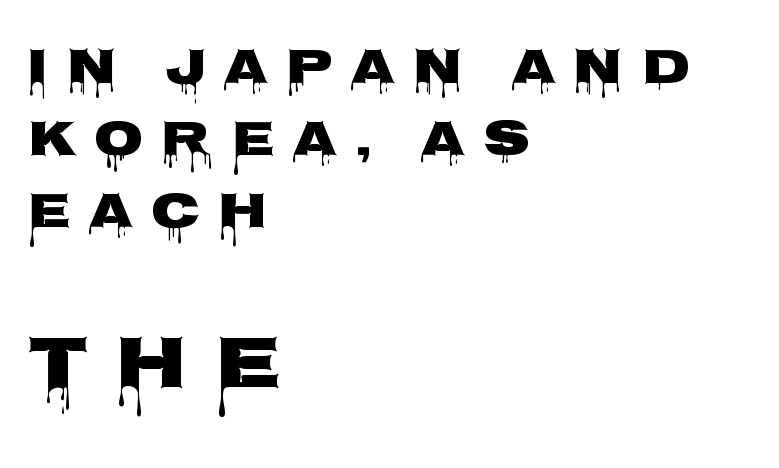
The image shows 76 px heavy, wide sans-serif type, upright; set left-aligned, normal line spacing (1.41x), unusually wide letter spacing (+0.35 em), not underlined; the second (bottom) block is 1.49x larger; low stroke contrast and a large x-height.
